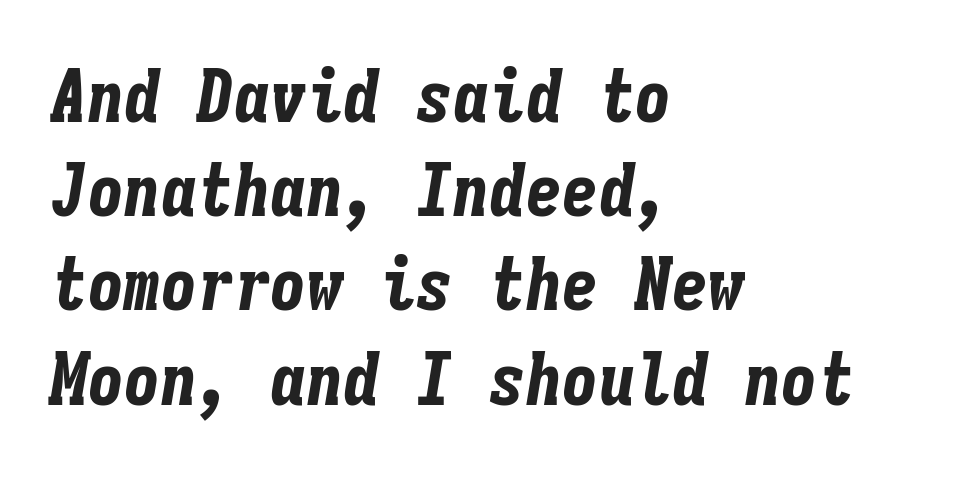
The image shows 73 px bold, condensed type, italic (leaning right), monospaced; set left-aligned, normal line spacing (1.29x), normal letter spacing, not underlined; low stroke contrast and a medium x-height.
